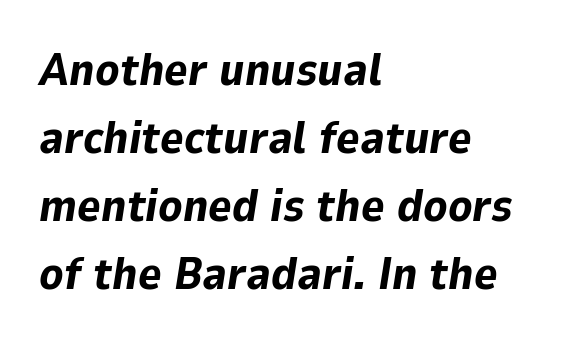
{"italic": "yes", "lean": "right", "slant_degrees": 9, "bold": "yes", "weight": "bold", "width": "normal", "stroke_contrast": "low", "x_height": "medium", "monospaced": "no", "underline": "no", "align": "left", "line_spacing": "normal", "line_spacing_ratio": 1.51, "letter_spacing": "normal", "letter_spacing_em": 0.0, "glyph_px": 45}
